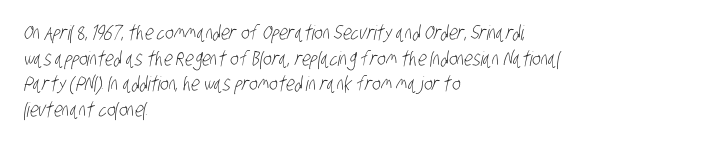
The image shows 20 px text type; set left-aligned, normal line spacing (1.28x), normal letter spacing, not underlined.
